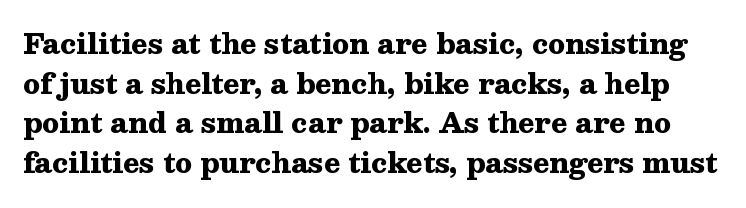
{"italic": "no", "bold": "yes", "underline": "no", "line_spacing": "normal", "line_spacing_ratio": 1.47, "letter_spacing": "normal", "letter_spacing_em": 0.0, "glyph_px": 27}
